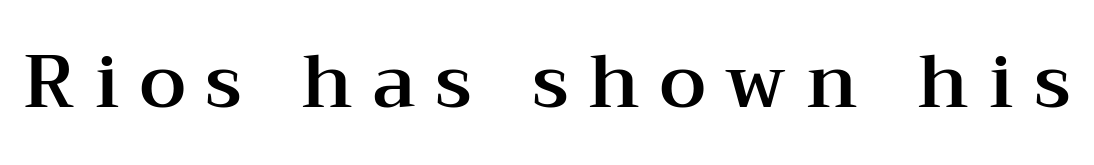
Character widths vary here, with narrow letters taking less room than wide ones. Ordinary non-slanted type is in use. Here the glyphs are tracked loosely, breaking word shapes into spaced letters. Note: serifs present on the glyphs.
